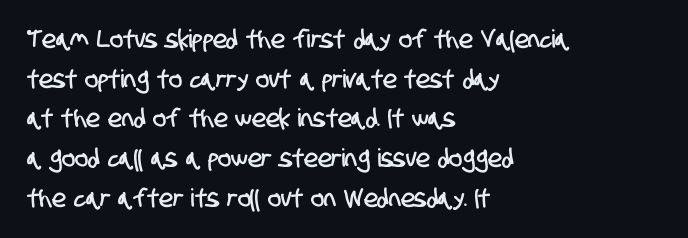
The lines in this sample share a left origin and differ only in where they stop. Honestly, the letter spacing is just normal — you wouldn't notice it. The line-height multiplier appears to be the usual default. Check under the words: just untouched page.
